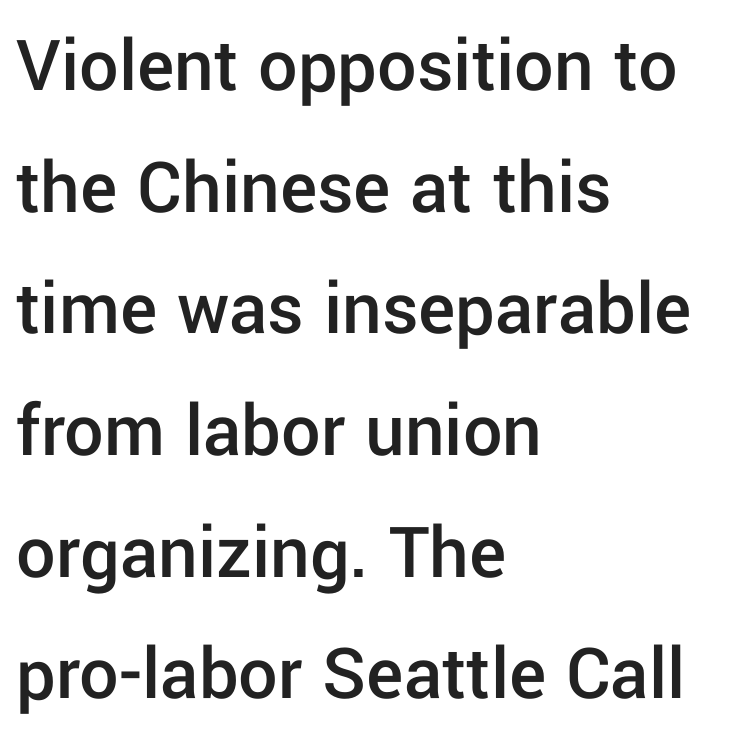
Q: Is the text bold? A: Semi-bold.
Q: Is the text italic (slanted)? A: No, it is upright.
Q: Is the typeface a serif or a sans-serif typeface? A: Sans-serif.
Q: Is the text underlined? A: No.
Q: How is the paragraph aligned? A: Left-aligned.
Q: Is the spacing between letters normal or unusually wide? A: Normal.
Q: Is the spacing between lines tight, normal or loose? A: Normal.
Q: Width (condensed, normal, or wide)? A: Normal.
Q: Stroke contrast? A: Low.
Q: x-height? A: Medium.
Q: Monospaced? A: No.
